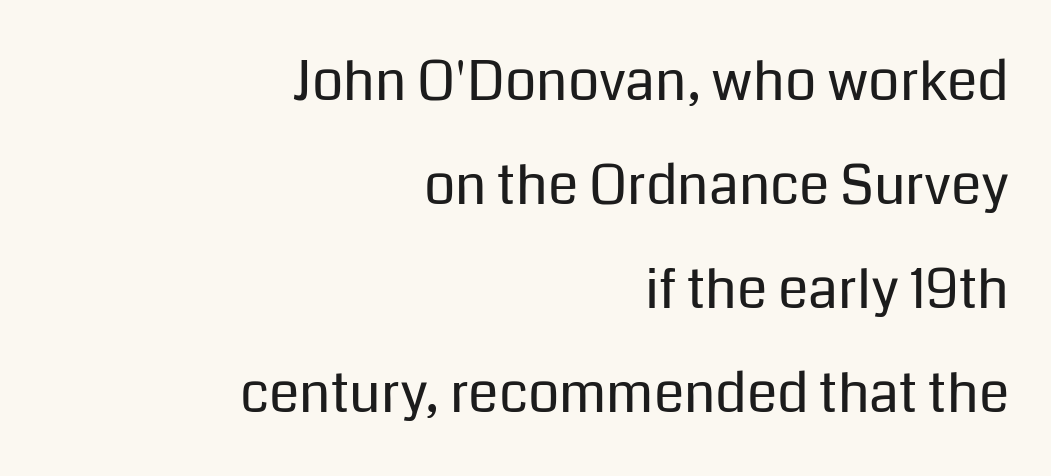
{"serif": "no", "italic": "no", "bold": "no", "weight": "regular", "width": "normal", "stroke_contrast": "low", "x_height": "medium", "monospaced": "no", "underline": "no", "align": "right", "line_spacing_ratio": 1.89, "letter_spacing": "normal", "letter_spacing_em": 0.0, "glyph_px": 55}
